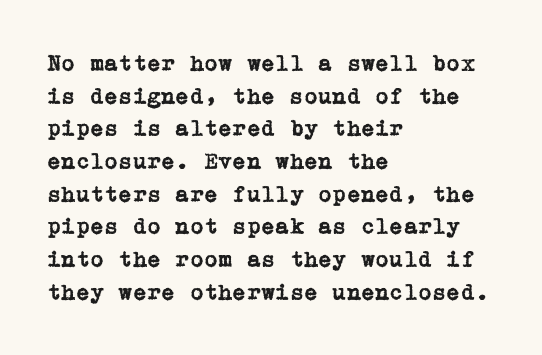
{"italic": "no", "underline": "no", "align": "left", "line_spacing": "normal", "line_spacing_ratio": 1.42, "letter_spacing": "normal", "letter_spacing_em": 0.0, "glyph_px": 23}
